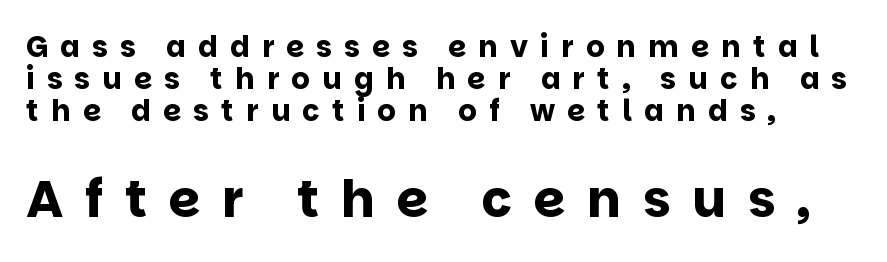
Q: Is the text bold? A: Yes.
Q: Is the text italic (slanted)? A: No, it is upright.
Q: Is the typeface a serif or a sans-serif typeface? A: Sans-serif.
Q: Is the text underlined? A: No.
Q: How is the paragraph aligned? A: Left-aligned.
Q: Is the spacing between letters normal or unusually wide? A: Unusually wide.
Q: Is the spacing between lines tight, normal or loose? A: Tight.
Q: Which block of text is set in a larger size, the first (top) or the second (bottom)? A: The second (bottom) one.
Q: Width (condensed, normal, or wide)? A: Normal.
Q: Stroke contrast? A: Low.
Q: x-height? A: Large.
Q: Monospaced? A: No.
